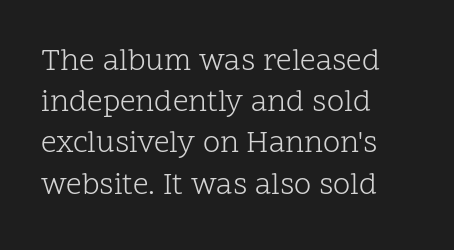
Any mark beneath the type? The region is blank. Here the designer chose a conventional face with non-uniform glyph widths. This reads as an unemphasized weight, regular at the heaviest. Casual observation: everything's shoved over to the left.
